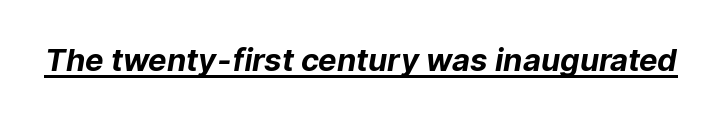
The image shows 31 px bold sans-serif type; set normal letter spacing, underlined; low stroke contrast and a medium x-height.
